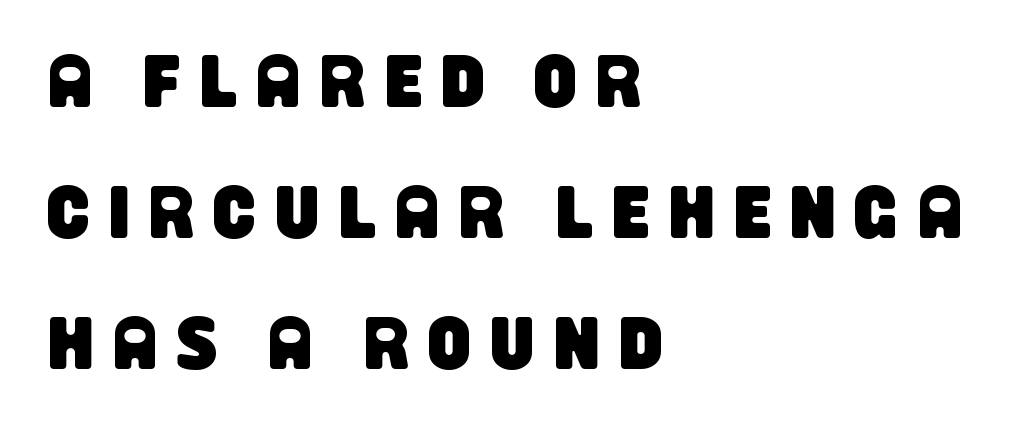
{"serif": "no", "width": "condensed", "stroke_contrast": "low", "x_height": "large", "monospaced": "no", "underline": "no", "align": "left", "line_spacing_ratio": 1.75, "letter_spacing": "wide", "letter_spacing_em": 0.25, "glyph_px": 75}
